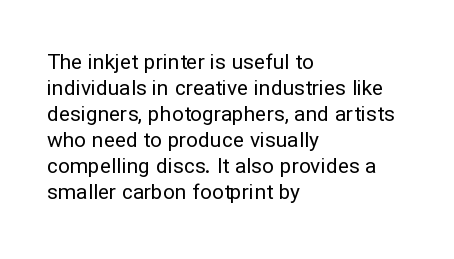
The image shows 21 px text type, upright; set left-aligned, line spacing 1.24x, normal letter spacing, not underlined.
